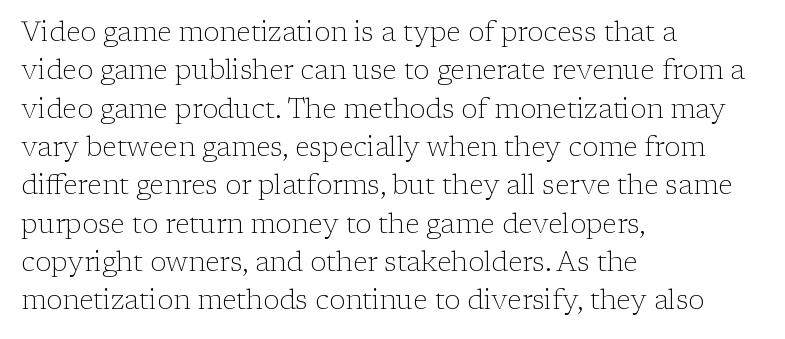
{"italic": "no", "bold": "no", "underline": "no", "align": "left", "line_spacing": "normal", "line_spacing_ratio": 1.42, "letter_spacing": "normal", "letter_spacing_em": 0.0, "glyph_px": 27}
